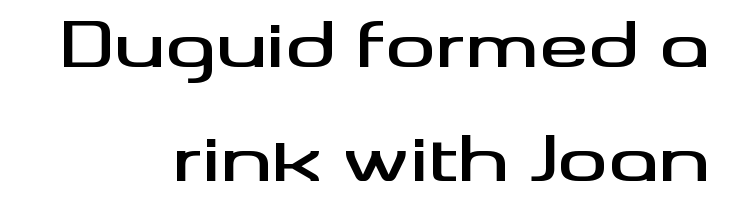
Q: Is the text italic (slanted)? A: No, it is upright.
Q: Is the typeface a serif or a sans-serif typeface? A: Sans-serif.
Q: Is the text underlined? A: No.
Q: How is the paragraph aligned? A: Right-aligned.
Q: Is the spacing between letters normal or unusually wide? A: Normal.
Q: Width (condensed, normal, or wide)? A: Wide.
Q: Stroke contrast? A: Medium.
Q: x-height? A: Small.
Q: Monospaced? A: No.
